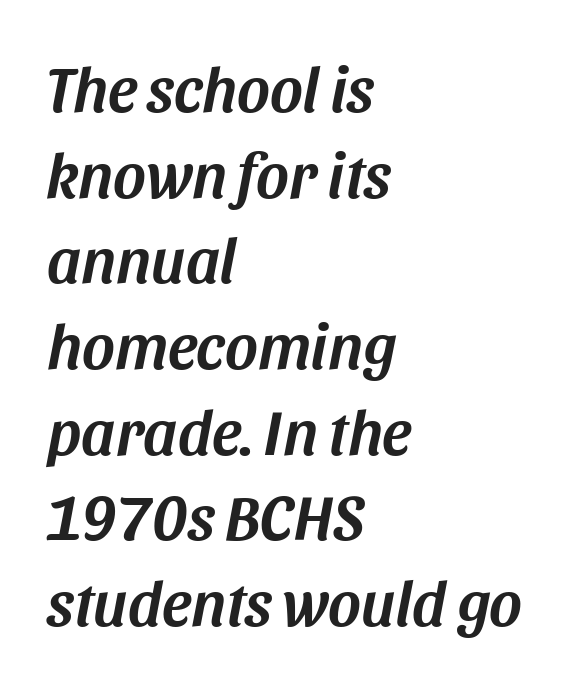
{"italic": "yes", "lean": "right", "slant_degrees": 11, "width": "normal", "stroke_contrast": "medium", "x_height": "large", "monospaced": "no", "underline": "no", "align": "left", "line_spacing": "normal", "line_spacing_ratio": 1.36, "letter_spacing": "normal", "letter_spacing_em": 0.0, "glyph_px": 63}
